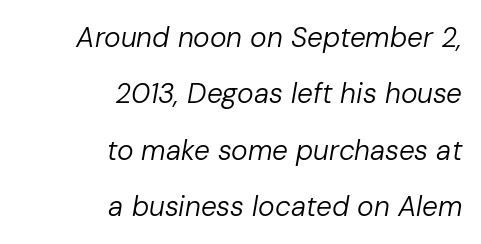
Q: Is the text bold? A: No.
Q: Is the text italic (slanted)? A: Yes, it leans right by about 10 degrees.
Q: Is the text underlined? A: No.
Q: How is the paragraph aligned? A: Right-aligned.
Q: Is the spacing between letters normal or unusually wide? A: Normal.
Q: Is the spacing between lines tight, normal or loose? A: Loose.
Q: Width (condensed, normal, or wide)? A: Normal.
Q: Stroke contrast? A: Low.
Q: x-height? A: Medium.
Q: Monospaced? A: No.
